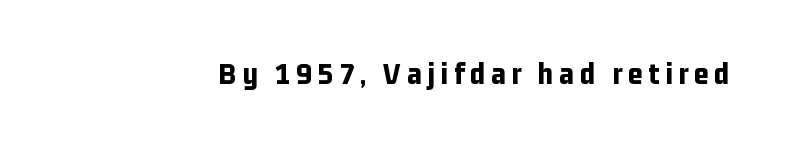
{"serif": "no", "italic": "no", "bold": "yes", "weight": "bold", "width": "condensed", "stroke_contrast": "low", "x_height": "medium", "monospaced": "no", "underline": "no", "glyph_px": 32}
